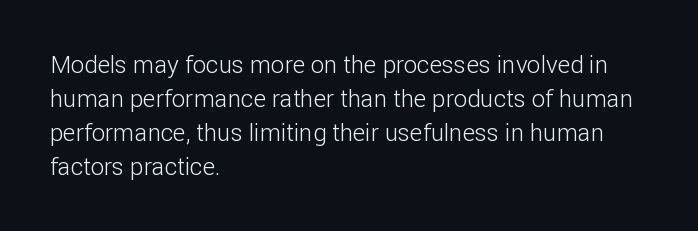
Decoration check: the copy has no underline. Teacher's note: observe the even left margin — that is flush-left alignment. Interline gaps are of average width in this sample. No chunkiness to these letters — they're not bold. These lines were composed using upright roman letters.
